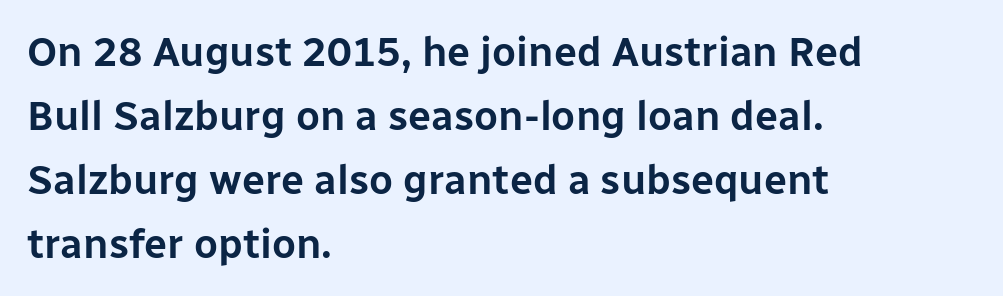
{"serif": "no", "italic": "no", "width": "normal", "stroke_contrast": "low", "x_height": "medium", "monospaced": "no", "underline": "no", "align": "left", "line_spacing": "normal", "line_spacing_ratio": 1.56, "letter_spacing": "normal", "letter_spacing_em": 0.0, "glyph_px": 41}
